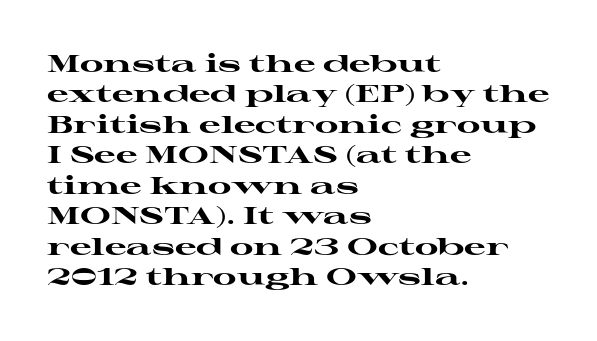
The glyphs are unaccompanied by any horizontal stroke below them. The leading is moderate, giving the passage an even texture. Left-aligned paragraph, ragged on the right. A full-strength bold gives these letters their thick strokes. This sample uses an upright cut, with every glyph sitting square on the baseline.
